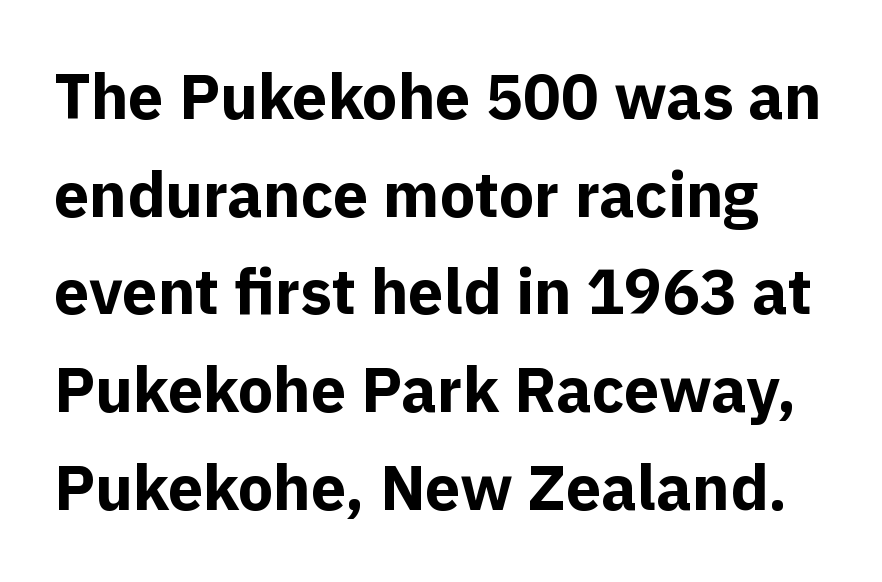
Q: Is the text bold? A: Yes.
Q: Is the text italic (slanted)? A: No, it is upright.
Q: Is the typeface a serif or a sans-serif typeface? A: Sans-serif.
Q: Is the text underlined? A: No.
Q: Is the spacing between letters normal or unusually wide? A: Normal.
Q: Is the spacing between lines tight, normal or loose? A: Normal.
Q: Width (condensed, normal, or wide)? A: Normal.
Q: x-height? A: Medium.
Q: Monospaced? A: No.
